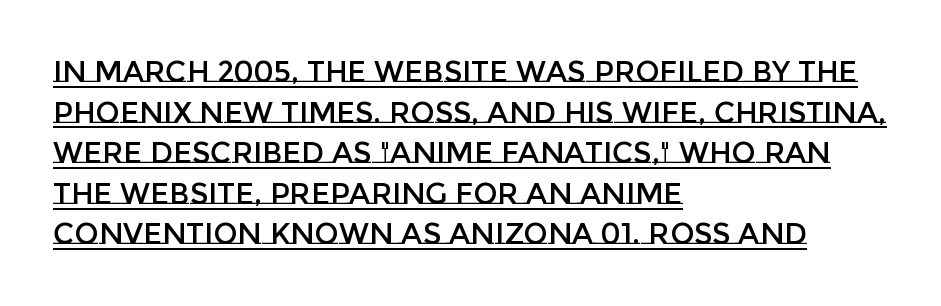
The image shows 29 px text type, upright; set left-aligned, normal line spacing (1.4x), normal letter spacing, underlined; low stroke contrast and a large x-height.
